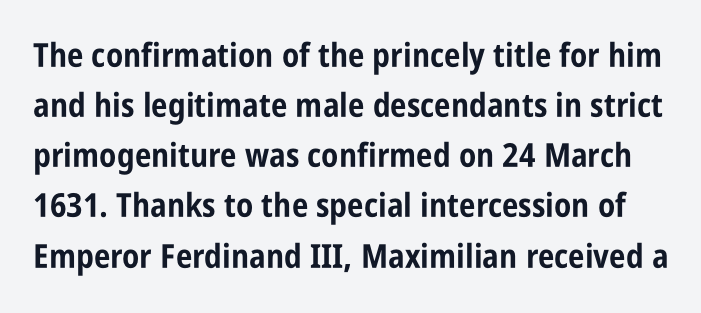
Q: Is the text bold? A: Yes.
Q: Is the text italic (slanted)? A: No, it is upright.
Q: Is the typeface a serif or a sans-serif typeface? A: Sans-serif.
Q: Is the text underlined? A: No.
Q: Is the spacing between letters normal or unusually wide? A: Normal.
Q: Is the spacing between lines tight, normal or loose? A: Normal.
Q: Width (condensed, normal, or wide)? A: Condensed.
Q: Stroke contrast? A: Low.
Q: x-height? A: Large.
Q: Monospaced? A: No.
